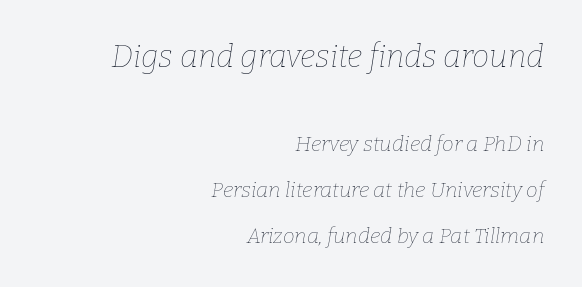
What's the leading like? Stretched, with rows far apart. The first block has been scaled up relative to the second. Weight class: somewhere from thin through regular. Spacing verdict: proportional, widths tailored to each character. A student would call this right alignment; a typographer would say flush right, rag left. Is the type slanted? Yes — the strokes lean at a clear angle.
